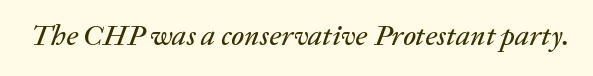
This rendering leaves character spacing at its baseline value. The glyphs look as if they've been sheared to an angle. Character widths vary here, with narrow letters taking less room than wide ones. Descender tails drop into unmarked territory.
